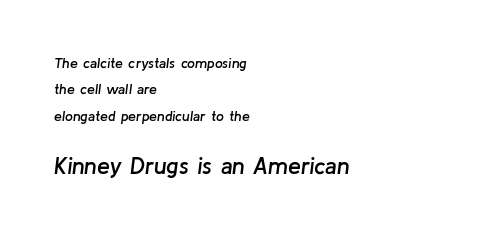
{"italic": "yes", "lean": "right", "slant_degrees": 8, "bold": "semi", "underline": "no", "align": "left", "line_spacing_ratio": 1.89, "letter_spacing": "normal", "letter_spacing_em": 0.0, "larger_block": "second", "size_ratio": 1.64, "glyph_px": 23}
